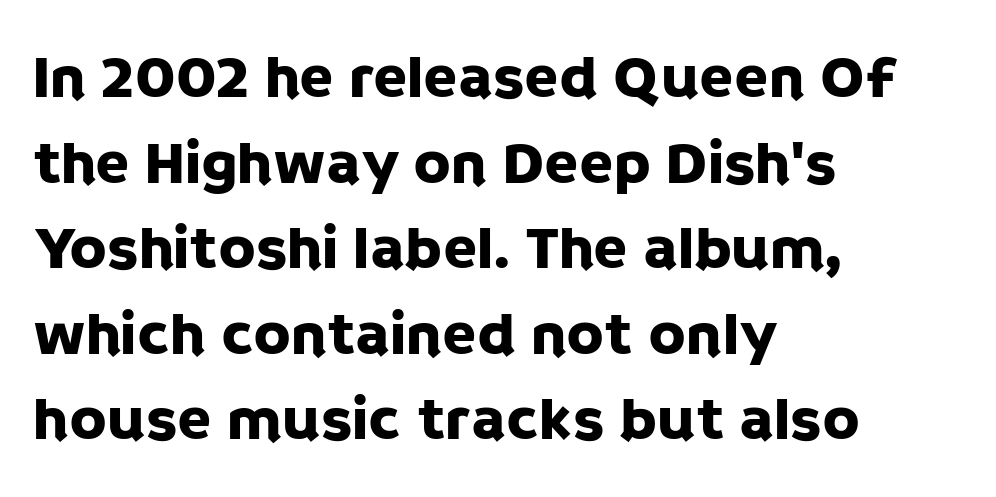
You could not count columns in this text — the font is proportionally spaced. Tracking value appears to be zero — textbook default spacing. Stroke terminals: plain, sans-serif. Evenly set lines give the paragraph a standard silhouette. Visually the block forms a straight wall on the left and a jagged coastline on the right.
